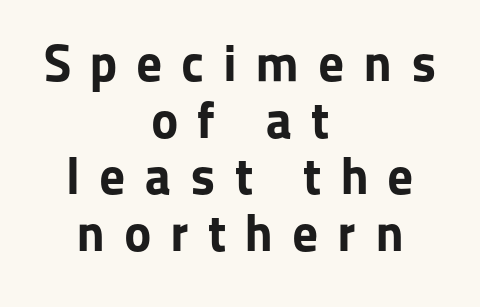
{"serif": "no", "italic": "no", "bold": "yes", "weight": "bold", "width": "normal", "stroke_contrast": "low", "x_height": "medium", "monospaced": "no", "underline": "no", "align": "center", "line_spacing": "tight", "line_spacing_ratio": 1.09, "letter_spacing": "wide", "letter_spacing_em": 0.36, "glyph_px": 52}
